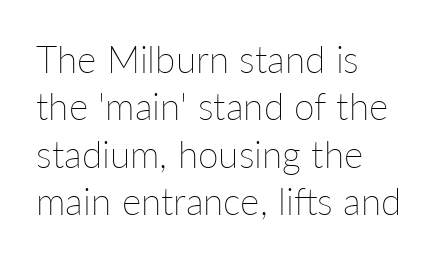
{"italic": "no", "bold": "no", "weight": "thin", "width": "normal", "stroke_contrast": "low", "x_height": "medium", "monospaced": "no", "underline": "no", "align": "left", "line_spacing": "normal", "line_spacing_ratio": 1.28, "letter_spacing": "normal", "letter_spacing_em": 0.0, "glyph_px": 37}
